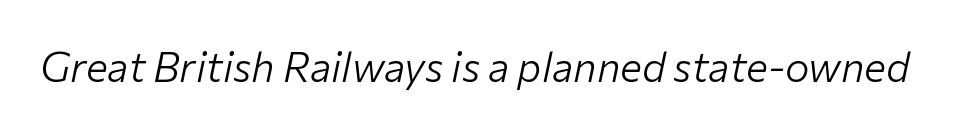
Q: Is the text bold? A: No.
Q: Is the text italic (slanted)? A: Yes, it leans right by about 12 degrees.
Q: Is the text underlined? A: No.
Q: Is the spacing between letters normal or unusually wide? A: Normal.
Q: Width (condensed, normal, or wide)? A: Normal.
Q: Stroke contrast? A: Low.
Q: x-height? A: Medium.
Q: Monospaced? A: No.
